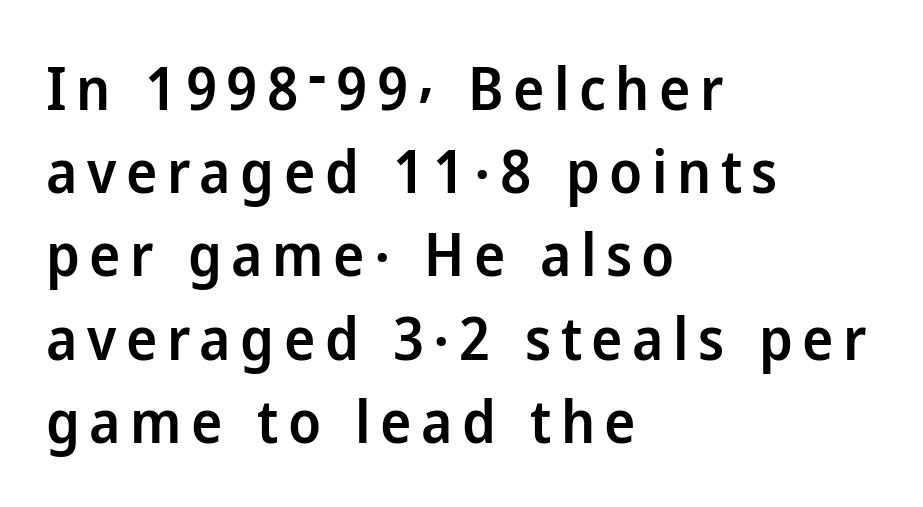
No feet cap the strokes, marking this as sans-serif type. What weight is shown? A semibold, between regular and bold. Students, observe: this is what conventionally led text looks like. The passage shown is not underscored anywhere. The compositor pushed each line to the left boundary. Each letter keeps its own natural width here, so spacing adapts to shape.
